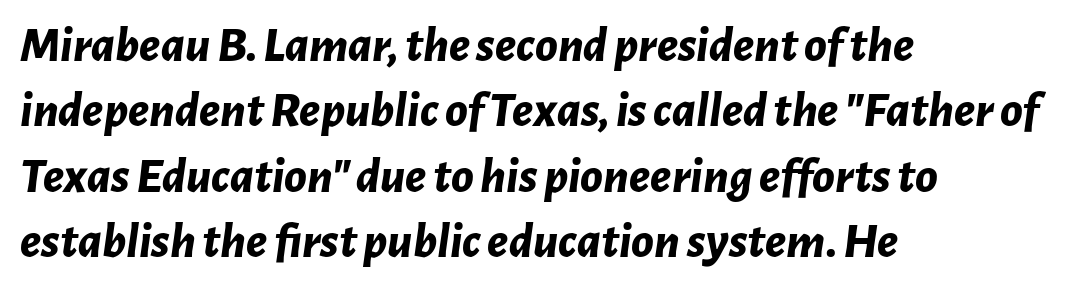
{"italic": "yes", "lean": "right", "slant_degrees": 7, "bold": "yes", "weight": "bold", "width": "normal", "stroke_contrast": "low", "x_height": "medium", "monospaced": "no", "underline": "no", "align": "left", "line_spacing": "normal", "line_spacing_ratio": 1.28, "letter_spacing": "normal", "letter_spacing_em": 0.0, "glyph_px": 51}
